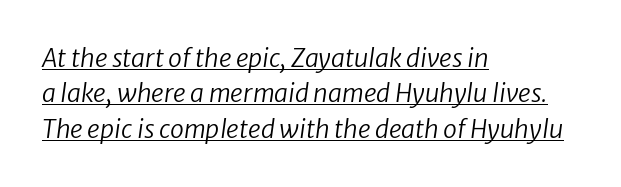
Q: Is the text bold? A: No.
Q: Is the text underlined? A: Yes.
Q: How is the paragraph aligned? A: Left-aligned.
Q: Is the spacing between letters normal or unusually wide? A: Normal.
Q: Is the spacing between lines tight, normal or loose? A: Normal.
